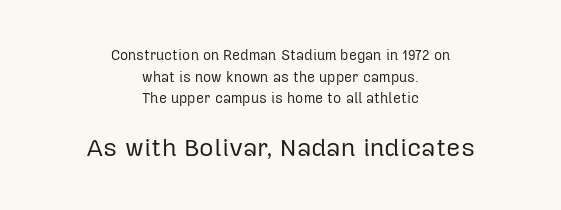
{"italic": "no", "bold": "no", "underline": "no", "align": "center", "line_spacing": "normal", "line_spacing_ratio": 1.55, "letter_spacing": "normal", "letter_spacing_em": 0.0, "larger_block": "second", "size_ratio": 1.79, "glyph_px": 25}
